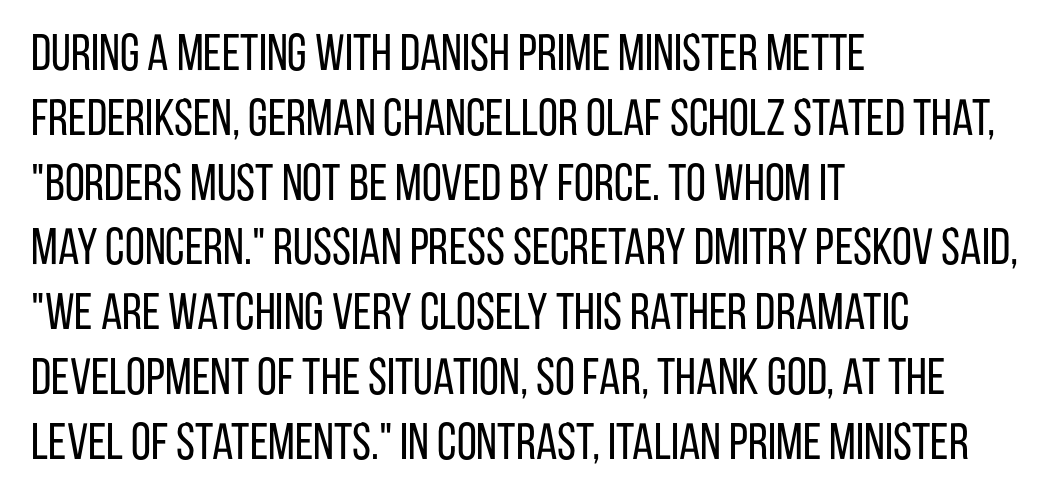
Any mark beneath the type? The region is blank. Are there feet on the stems? There aren't — it's a sans. Vertical strokes here are truly vertical. Leftover space on each line is placed entirely after the last word.
